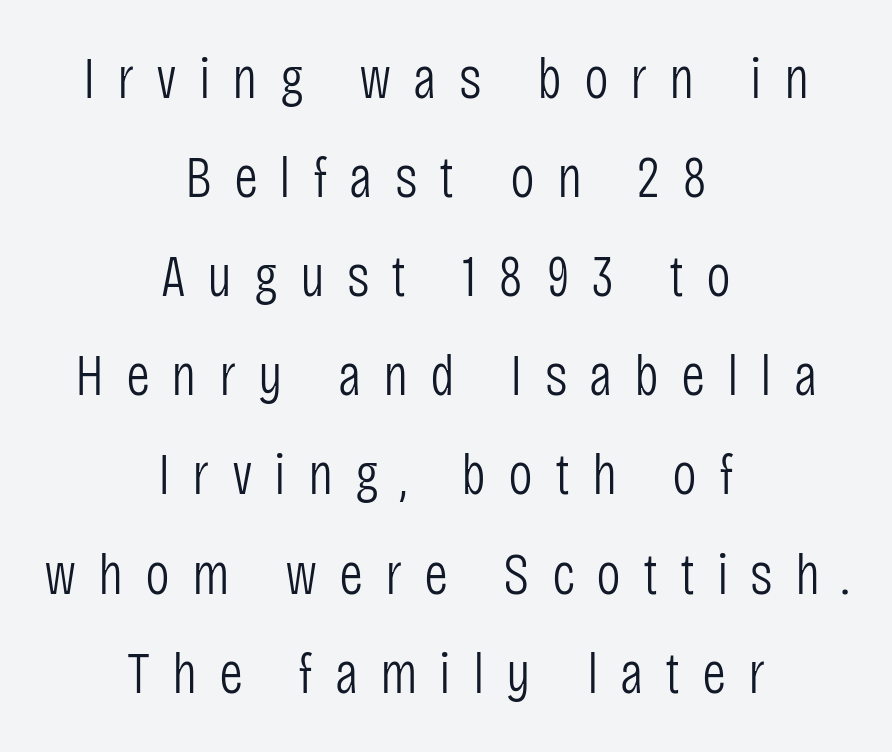
Q: Is the text bold? A: No.
Q: Is the text italic (slanted)? A: No, it is upright.
Q: Is the typeface a serif or a sans-serif typeface? A: Sans-serif.
Q: Is the text underlined? A: No.
Q: How is the paragraph aligned? A: Centered.
Q: Is the spacing between letters normal or unusually wide? A: Unusually wide.
Q: Is the spacing between lines tight, normal or loose? A: Normal.
Q: Width (condensed, normal, or wide)? A: Condensed.
Q: Stroke contrast? A: Low.
Q: x-height? A: Large.
Q: Monospaced? A: No.
